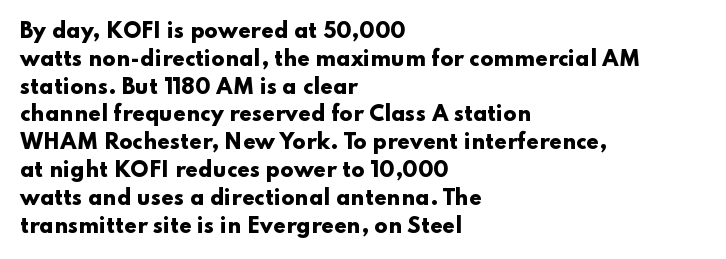
Is there any slant? The stems are plumb. Notice how thick the strokes are: this is what a full bold looks like. The vertical gap from one line to the next is medium. Leftover space on each line is placed entirely after the last word. The zone under the glyphs is completely vacant.
